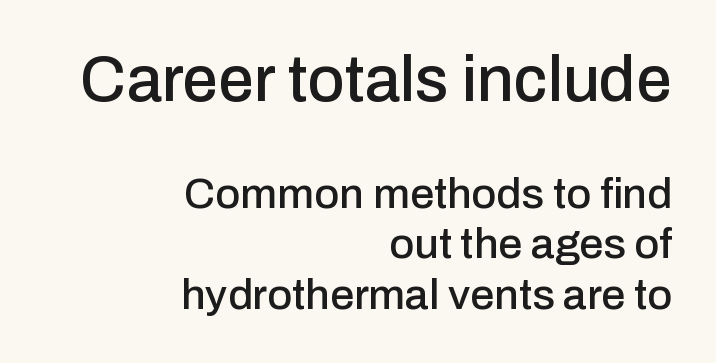
Q: Is the text italic (slanted)? A: No, it is upright.
Q: Is the typeface a serif or a sans-serif typeface? A: Sans-serif.
Q: Is the text underlined? A: No.
Q: How is the paragraph aligned? A: Right-aligned.
Q: Is the spacing between letters normal or unusually wide? A: Normal.
Q: Which block of text is set in a larger size, the first (top) or the second (bottom)? A: The first (top) one.
Q: Width (condensed, normal, or wide)? A: Normal.
Q: Stroke contrast? A: Low.
Q: x-height? A: Medium.
Q: Monospaced? A: No.
